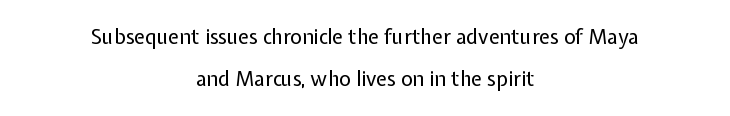
The image shows 20 px text type, upright; set centered, loose line spacing (2.1x), normal letter spacing, not underlined.
